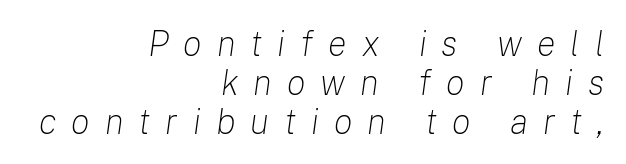
There's an unmistakable incline to the writing here. The designer dialed line spacing down below the default. This sample has the flowing, uneven cadence of proportional lettering. Each stroke keeps to a modest, everyday thickness or less.
